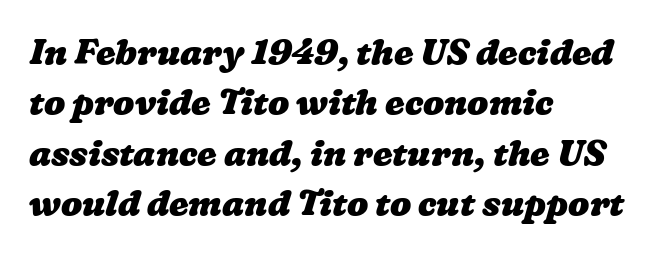
No word sits above an underline. Whoever set this chose a conventional vertical rhythm. The compositor pushed each line to the left boundary. A typesetter would call this proportional, since set widths differ per character. These lines carry a lot of weight — the face is fully bold.
